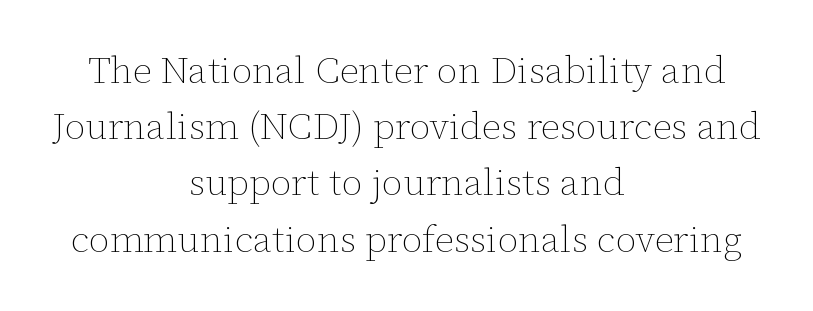
{"italic": "no", "bold": "no", "weight": "thin", "width": "normal", "stroke_contrast": "low", "x_height": "medium", "monospaced": "no", "underline": "no", "align": "center", "line_spacing": "normal", "line_spacing_ratio": 1.48, "letter_spacing": "normal", "letter_spacing_em": 0.0, "glyph_px": 38}
